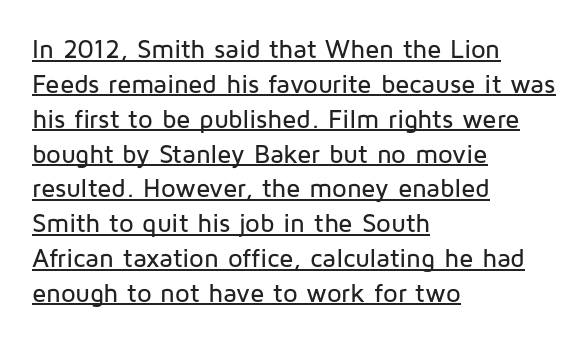
The letters stand straight up with perfectly vertical stems. Caption: standard tracking, unaltered. How would I describe the line gaps? Plain and ordinary. Alignment: flush left.
